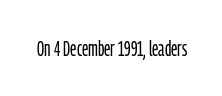
The image shows 21 px text type, upright; set normal letter spacing, not underlined.
